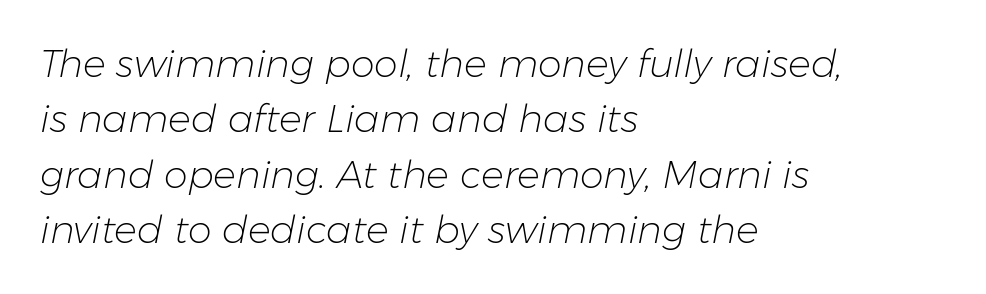
Do the characters align in a grid? No, the font is proportional. The letters sit at their default tracking, neither squeezed nor spread. The characters are drawn with everyday or finer stroke widths. Where is the straight margin? On the left. This is oblique type, the kind used for emphasis or titles.
